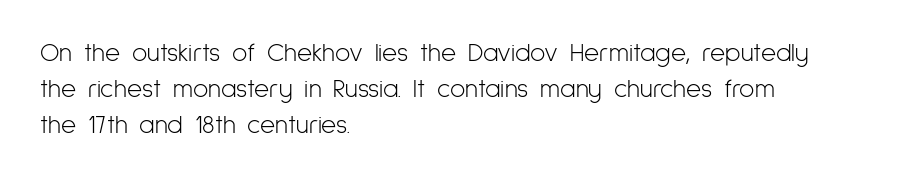
Q: Is the text bold? A: No.
Q: Is the text italic (slanted)? A: No, it is upright.
Q: Is the text underlined? A: No.
Q: How is the paragraph aligned? A: Left-aligned.
Q: Is the spacing between letters normal or unusually wide? A: Normal.
Q: Is the spacing between lines tight, normal or loose? A: Normal.
